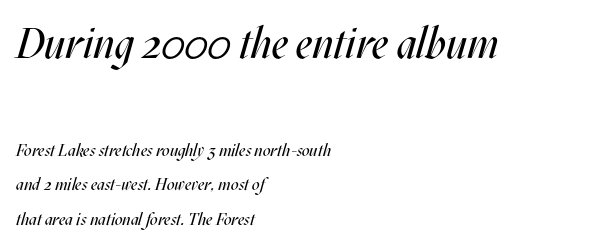
{"italic": "yes", "lean": "right", "slant_degrees": 17, "bold": "no", "weight": "regular", "width": "condensed", "stroke_contrast": "medium", "x_height": "large", "monospaced": "no", "underline": "no", "align": "left", "line_spacing": "loose", "line_spacing_ratio": 2.05, "letter_spacing": "normal", "letter_spacing_em": 0.0, "larger_block": "first", "size_ratio": 2.53, "glyph_px": 43}
